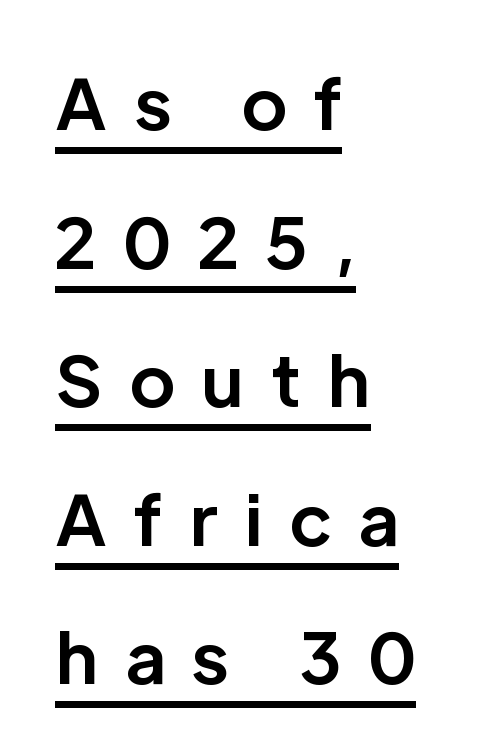
The image shows 70 px bold sans-serif type, upright; set left-aligned, loose line spacing (1.98x), unusually wide letter spacing (+0.38 em), underlined; low stroke contrast and a medium x-height.
